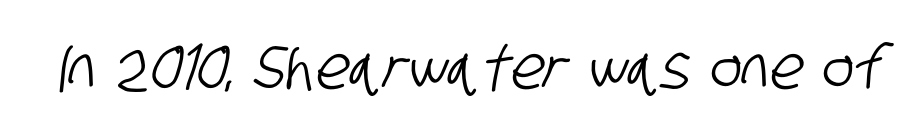
Q: Is the typeface a serif or a sans-serif typeface? A: Sans-serif.
Q: Is the text underlined? A: No.
Q: Is the spacing between letters normal or unusually wide? A: Normal.
Q: Width (condensed, normal, or wide)? A: Condensed.
Q: Stroke contrast? A: Low.
Q: x-height? A: Large.
Q: Monospaced? A: No.
